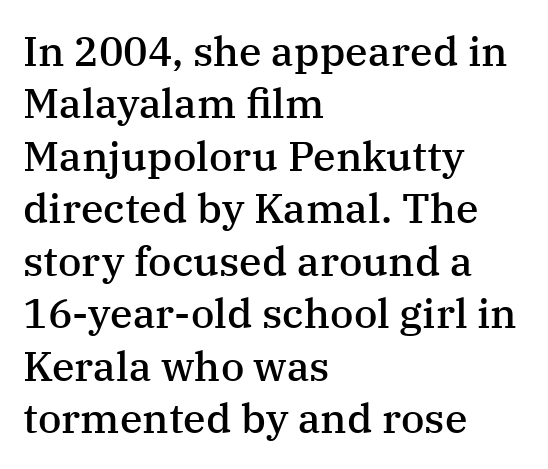
Weight check: semibold — heavier than regular, not quite bold. If you drew a ruler down the left edge, every line would touch it. Proportional: the letters do not fall into vertical columns. The string is rendered with underlining switched off. Typographically, this falls in the serif category. Observe the ordinary spacing: letters are neighbours, not strangers.
